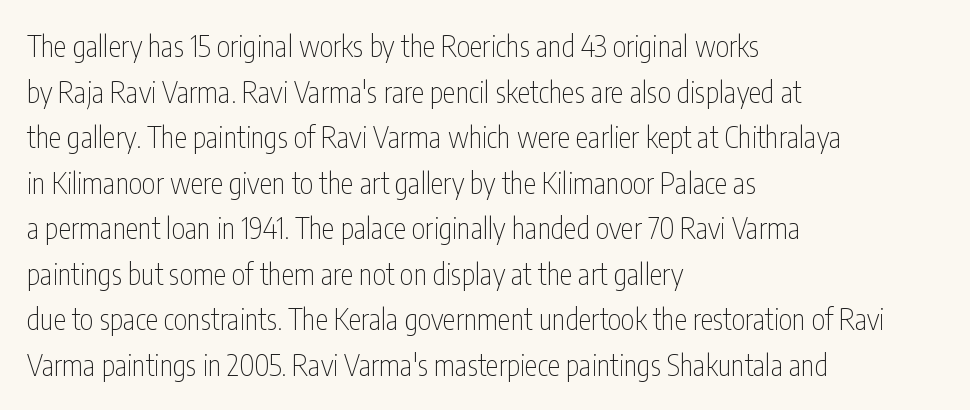
The image shows 29 px thin, condensed sans-serif type, upright; set left-aligned, normal line spacing (1.57x), normal letter spacing, not underlined; low stroke contrast and a medium x-height.
